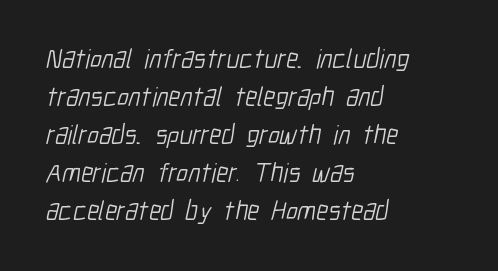
The image shows 27 px text type; set left-aligned, normal line spacing (1.41x), normal letter spacing, not underlined.
